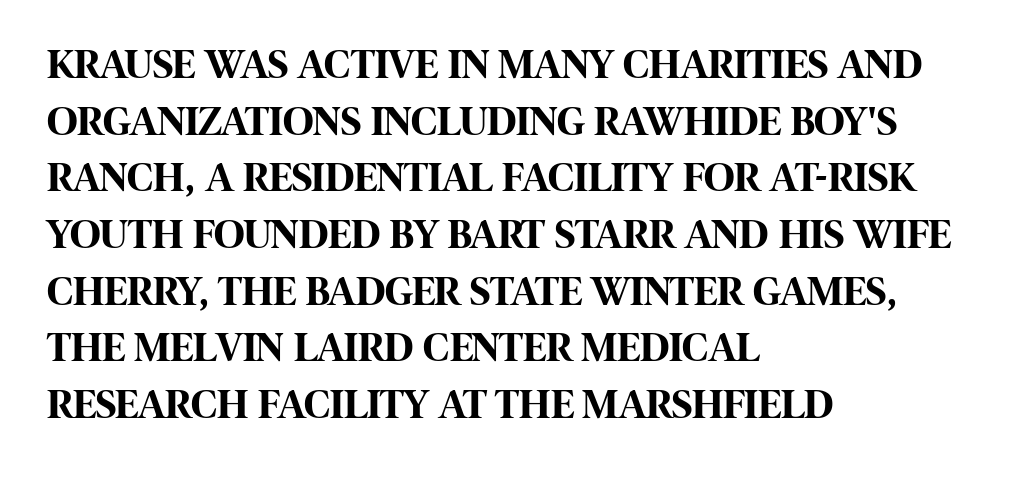
Q: Is the text bold? A: Yes.
Q: Is the text italic (slanted)? A: No, it is upright.
Q: Is the typeface a serif or a sans-serif typeface? A: Sans-serif.
Q: Is the text underlined? A: No.
Q: How is the paragraph aligned? A: Left-aligned.
Q: Is the spacing between letters normal or unusually wide? A: Normal.
Q: Is the spacing between lines tight, normal or loose? A: Normal.
Q: Width (condensed, normal, or wide)? A: Condensed.
Q: Stroke contrast? A: High.
Q: x-height? A: Large.
Q: Monospaced? A: No.
